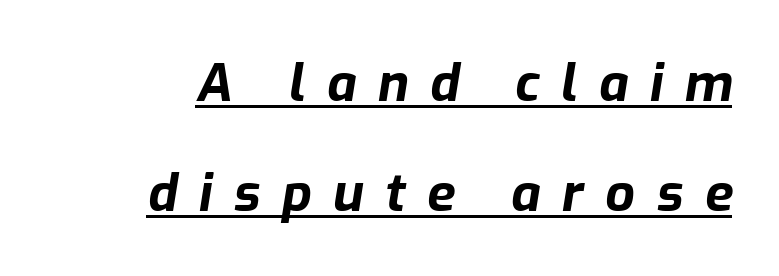
{"italic": "yes", "lean": "right", "slant_degrees": 9, "bold": "yes", "weight": "bold", "width": "normal", "stroke_contrast": "low", "x_height": "medium", "monospaced": "no", "underline": "yes", "line_spacing": "loose", "line_spacing_ratio": 2.11, "letter_spacing": "wide", "letter_spacing_em": 0.41, "glyph_px": 52}
